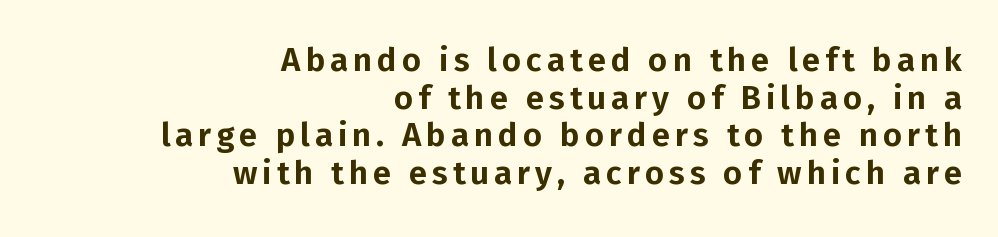
Bare-footed words on every line. The face used here is proportionally spaced, like ordinary book or web type. Alignment: flush right. Regarding leading, the lines here are crowded together. When letters stand straight like this, we call the style roman or upright. What kind of face is this? One without serifs — a sans.
